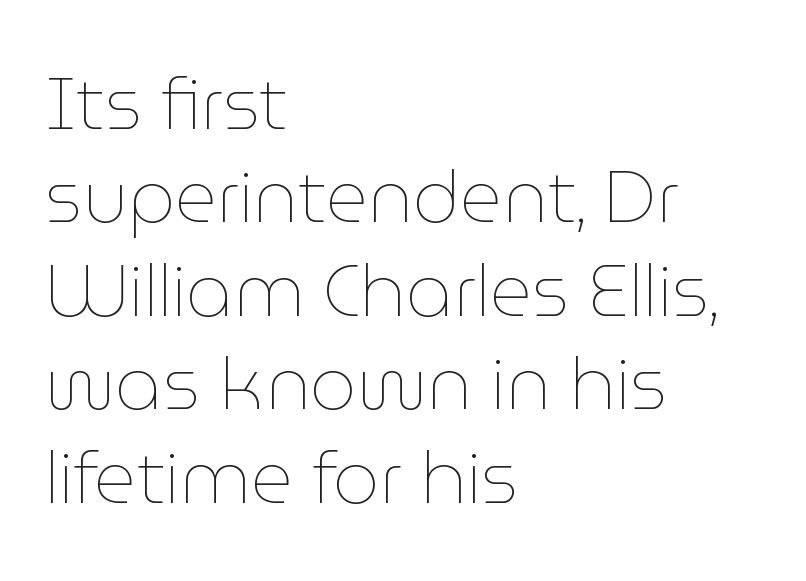
Q: Is the text bold? A: No.
Q: Is the text italic (slanted)? A: No, it is upright.
Q: Is the text underlined? A: No.
Q: How is the paragraph aligned? A: Left-aligned.
Q: Is the spacing between letters normal or unusually wide? A: Normal.
Q: Is the spacing between lines tight, normal or loose? A: Normal.
Q: Width (condensed, normal, or wide)? A: Normal.
Q: Stroke contrast? A: Low.
Q: x-height? A: Medium.
Q: Monospaced? A: No.
